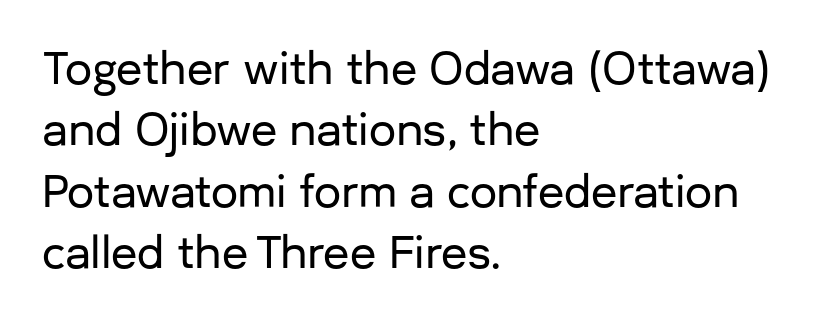
Spacing between characters is what you'd get straight out of the box. Looks like regular typesetting: each glyph gets only the width it needs. Notice how descenders clear the ascenders below comfortably — that's standard leading. Is the block centered? No — it sits flush against the left margin.
